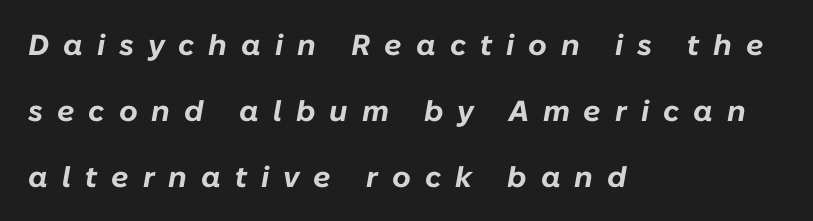
Q: Is the text bold? A: Yes.
Q: Is the text italic (slanted)? A: Yes, it leans right by about 10 degrees.
Q: Is the text underlined? A: No.
Q: How is the paragraph aligned? A: Left-aligned.
Q: Is the spacing between letters normal or unusually wide? A: Unusually wide.
Q: Is the spacing between lines tight, normal or loose? A: Loose.
Q: Width (condensed, normal, or wide)? A: Normal.
Q: Stroke contrast? A: Low.
Q: x-height? A: Medium.
Q: Monospaced? A: No.
